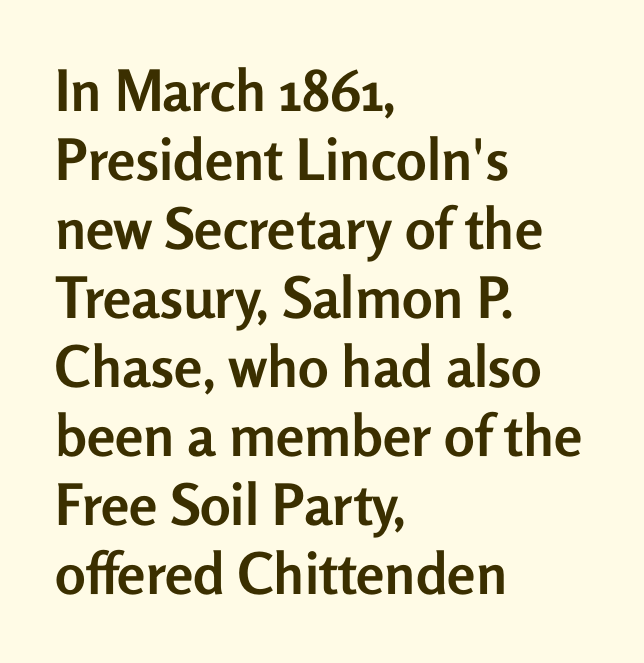
The letters advance in unequal steps, a hallmark of proportional type. Casual observation: everything's shoved over to the left. This is roman type, the default non-slanted kind. Tracking here is standard; glyphs follow each other at the usual distance. This is heavy type, rendered in bold.
